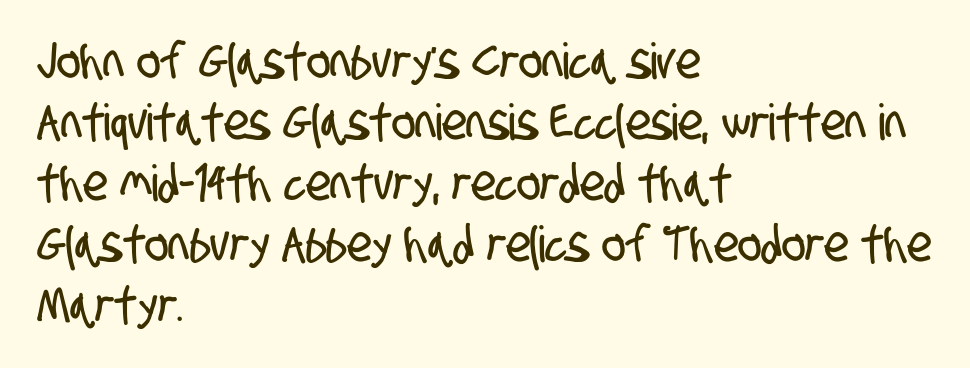
Q: Is the typeface a serif or a sans-serif typeface? A: Sans-serif.
Q: Is the text underlined? A: No.
Q: How is the paragraph aligned? A: Left-aligned.
Q: Is the spacing between letters normal or unusually wide? A: Normal.
Q: Width (condensed, normal, or wide)? A: Condensed.
Q: Stroke contrast? A: Low.
Q: x-height? A: Large.
Q: Monospaced? A: No.
